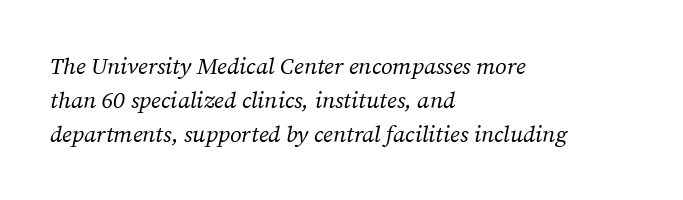
Students, note that the glyphs here touch the page at normal intervals. Leading: standard. Honestly, there is no underline to notice here at all. Every character sits at an angle, as italics do. Does the copy run flush right? No — it runs flush left.
